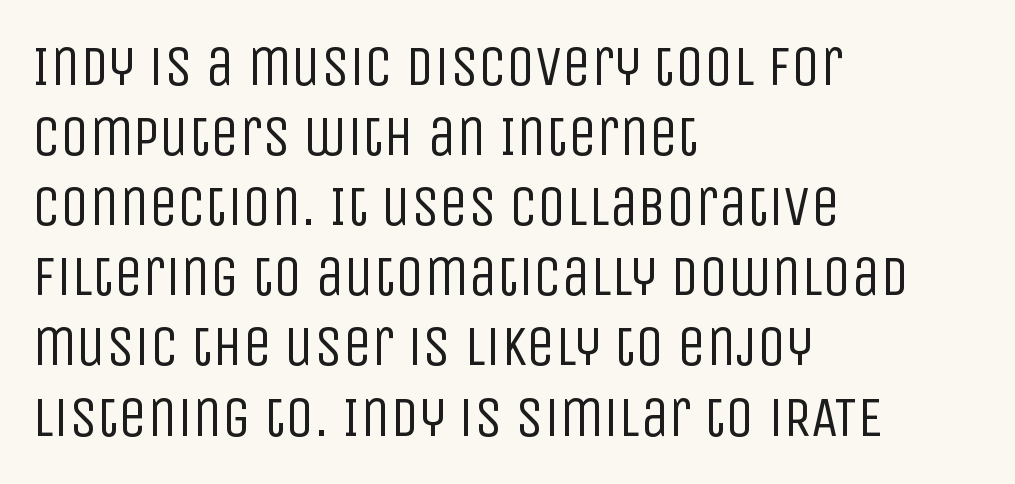
Q: Is the text bold? A: No.
Q: Is the text italic (slanted)? A: No, it is upright.
Q: Is the typeface a serif or a sans-serif typeface? A: Sans-serif.
Q: Is the text underlined? A: No.
Q: How is the paragraph aligned? A: Left-aligned.
Q: Is the spacing between letters normal or unusually wide? A: Normal.
Q: Width (condensed, normal, or wide)? A: Condensed.
Q: Stroke contrast? A: Low.
Q: x-height? A: Large.
Q: Monospaced? A: No.
